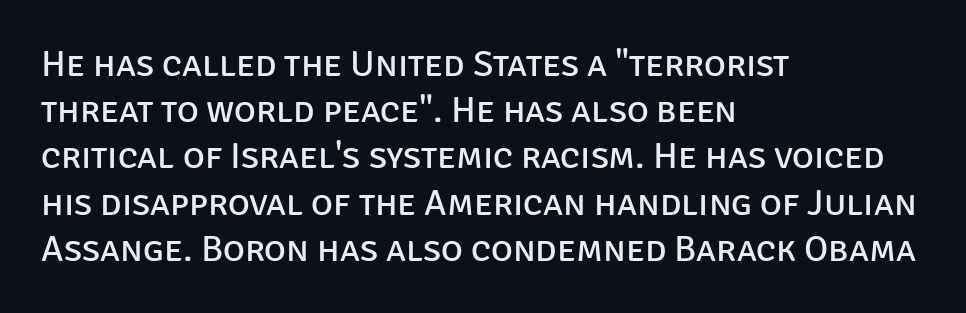
{"serif": "no", "italic": "no", "bold": "no", "weight": "regular", "width": "normal", "stroke_contrast": "low", "x_height": "large", "monospaced": "no", "underline": "no", "align": "left", "line_spacing": "normal", "line_spacing_ratio": 1.25, "letter_spacing": "normal", "letter_spacing_em": 0.0, "glyph_px": 37}
